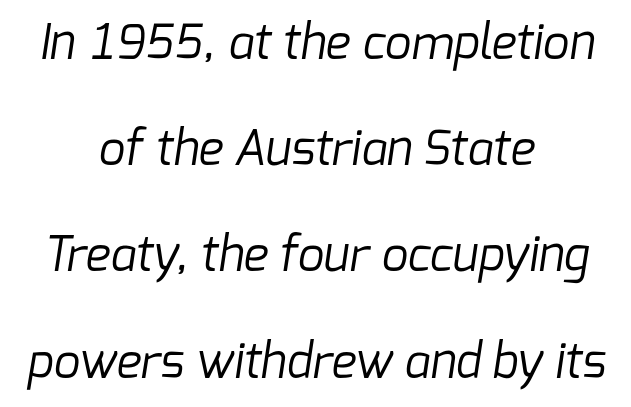
Bold? No — there's no thickening of the strokes. A centered setting, common on invitations and titles, is used for this passage. Descenders are the only things crossing below the line. In terms of letterspacing, this is plain default setting.
